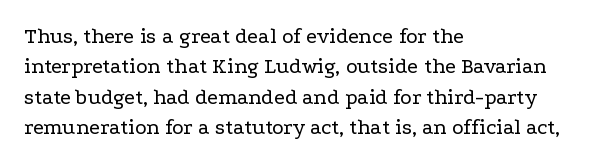
{"italic": "no", "bold": "no", "underline": "no", "align": "left", "line_spacing": "normal", "line_spacing_ratio": 1.38, "letter_spacing": "normal", "letter_spacing_em": 0.0, "glyph_px": 22}
